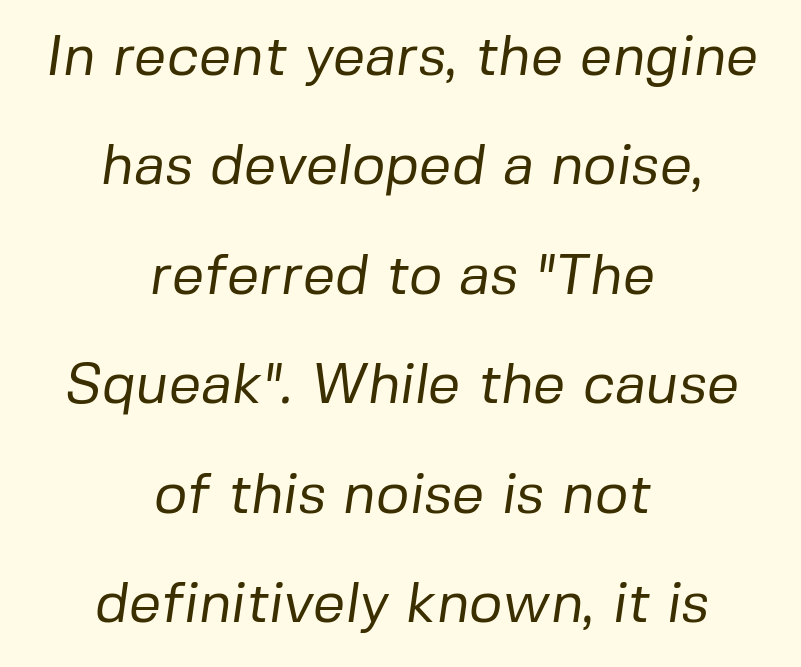
The image shows 57 px regular-weight sans-serif type; set centered, loose line spacing (1.92x), normal letter spacing, not underlined; low stroke contrast and a medium x-height.
